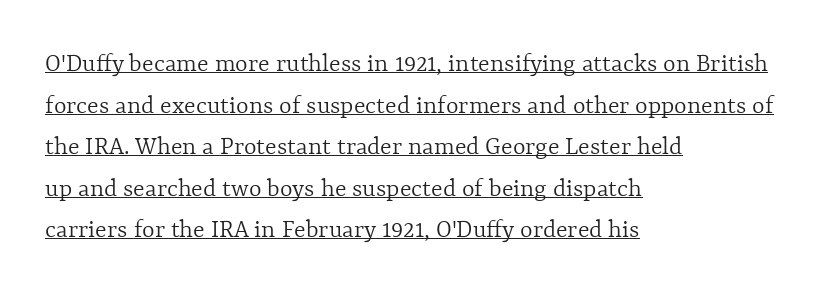
Q: Is the text bold? A: No.
Q: Is the text italic (slanted)? A: No, it is upright.
Q: Is the text underlined? A: Yes.
Q: How is the paragraph aligned? A: Left-aligned.
Q: Is the spacing between letters normal or unusually wide? A: Normal.
Q: Is the spacing between lines tight, normal or loose? A: Normal.
